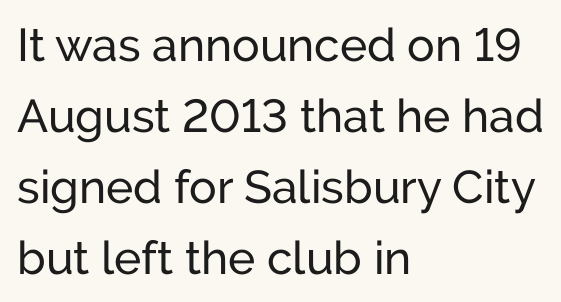
Q: Is the text bold? A: No.
Q: Is the text italic (slanted)? A: No, it is upright.
Q: Is the typeface a serif or a sans-serif typeface? A: Sans-serif.
Q: Is the text underlined? A: No.
Q: How is the paragraph aligned? A: Left-aligned.
Q: Is the spacing between letters normal or unusually wide? A: Normal.
Q: Is the spacing between lines tight, normal or loose? A: Normal.
Q: Width (condensed, normal, or wide)? A: Normal.
Q: Stroke contrast? A: Low.
Q: x-height? A: Medium.
Q: Monospaced? A: No.
